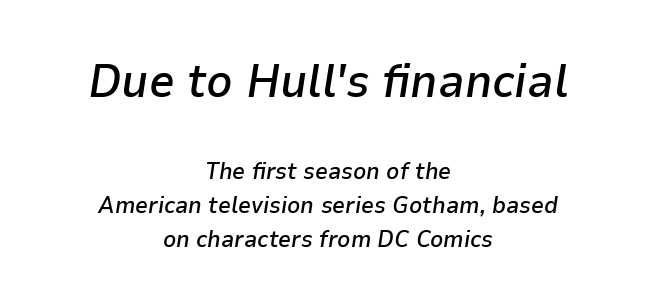
{"italic": "yes", "lean": "right", "slant_degrees": 9, "bold": "semi", "weight": "semibold", "width": "normal", "stroke_contrast": "low", "x_height": "medium", "monospaced": "no", "underline": "no", "align": "center", "line_spacing": "normal", "line_spacing_ratio": 1.48, "letter_spacing": "normal", "letter_spacing_em": 0.0, "larger_block": "first", "size_ratio": 2.0, "glyph_px": 46}
